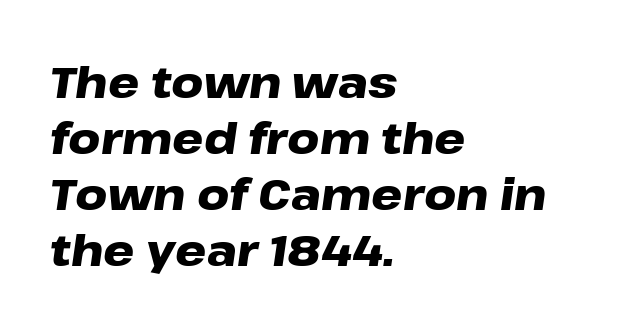
Vertically, the passage feels balanced, rows spaced as you'd expect. Casual observation: everything's shoved over to the left. Stroke thickness is high; the sample reads as a true bold. The face used here is rendered with its standard letterfit. The glyphs look as if they've been sheared to an angle. Decoration check: the copy has no underline.
